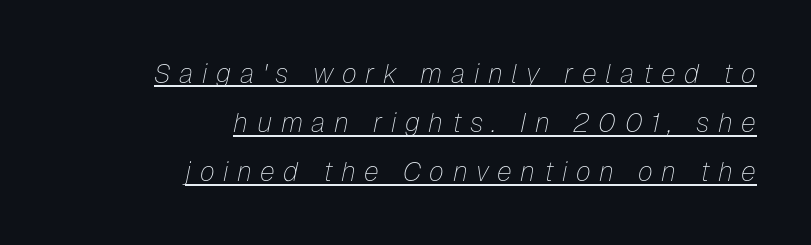
The image shows 27 px text type, italic (leaning right); set right-aligned, line spacing 1.82x, unusually wide letter spacing (+0.32 em), underlined.
